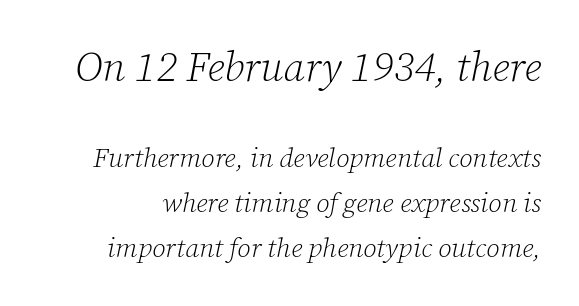
Q: Is the text bold? A: No.
Q: Is the text italic (slanted)? A: Yes, it leans right by about 12 degrees.
Q: Is the typeface a serif or a sans-serif typeface? A: Serif.
Q: Is the text underlined? A: No.
Q: Is the spacing between letters normal or unusually wide? A: Normal.
Q: Is the spacing between lines tight, normal or loose? A: Normal.
Q: Which block of text is set in a larger size, the first (top) or the second (bottom)? A: The first (top) one.
Q: Width (condensed, normal, or wide)? A: Normal.
Q: Stroke contrast? A: Low.
Q: x-height? A: Medium.
Q: Monospaced? A: No.
